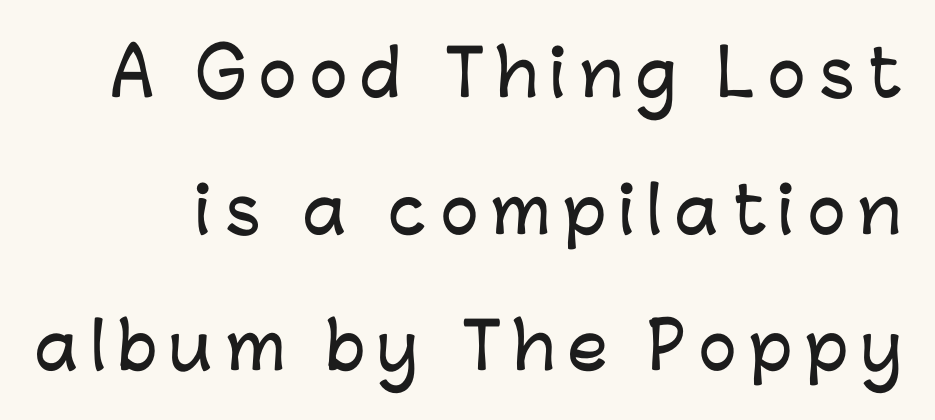
{"serif": "no", "italic": "no", "width": "normal", "stroke_contrast": "low", "x_height": "medium", "monospaced": "no", "underline": "no", "line_spacing": "loose", "line_spacing_ratio": 2.17, "letter_spacing": "wide", "letter_spacing_em": 0.21, "glyph_px": 63}
